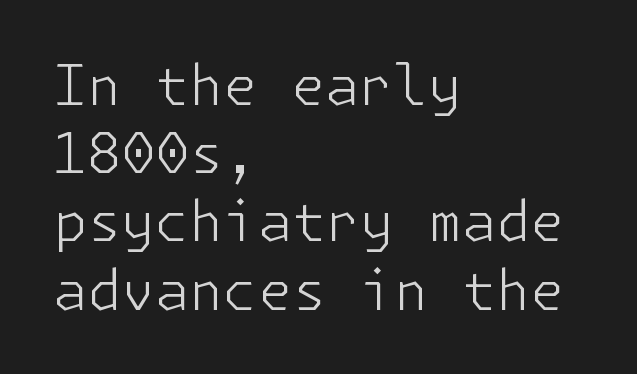
Each stroke keeps to a modest, everyday thickness or less. The text block is weighted toward the left margin, trailing off unevenly rightward. Letter spacing: default. In terms of posture, this sample is upright. This is sans-serif lettering, the kind often seen on screens and signage. Letters rest on an invisible, unmarked baseline.
